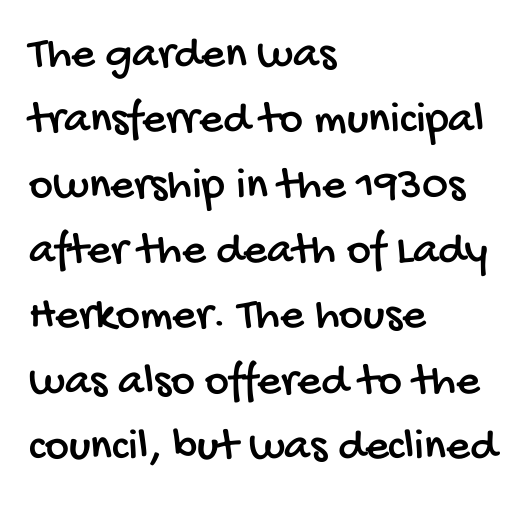
The image shows 46 px condensed sans-serif type; set left-aligned, normal line spacing (1.42x), normal letter spacing, not underlined; low stroke contrast and a large x-height.
